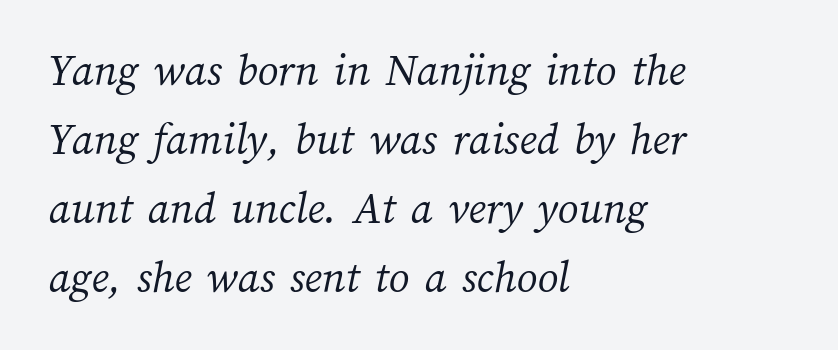
{"bold": "no", "weight": "light", "width": "normal", "stroke_contrast": "medium", "x_height": "medium", "monospaced": "no", "underline": "no", "align": "left", "line_spacing": "normal", "line_spacing_ratio": 1.5, "letter_spacing": "normal", "letter_spacing_em": 0.0, "glyph_px": 46}
